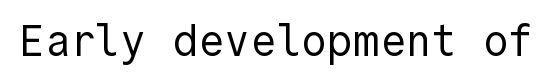
The image shows 43 px regular-weight sans-serif type, upright; set normal letter spacing, not underlined; a medium x-height.
